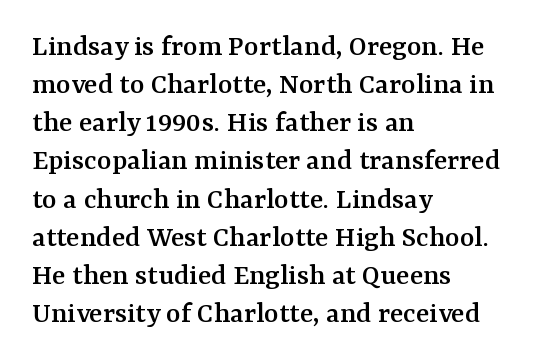
These lines are composed in type with serifs. Italic? Not at all — the glyphs are vertical. Is the block centered? No — it sits flush against the left margin. Characters follow at the spacing the type designer built in.
